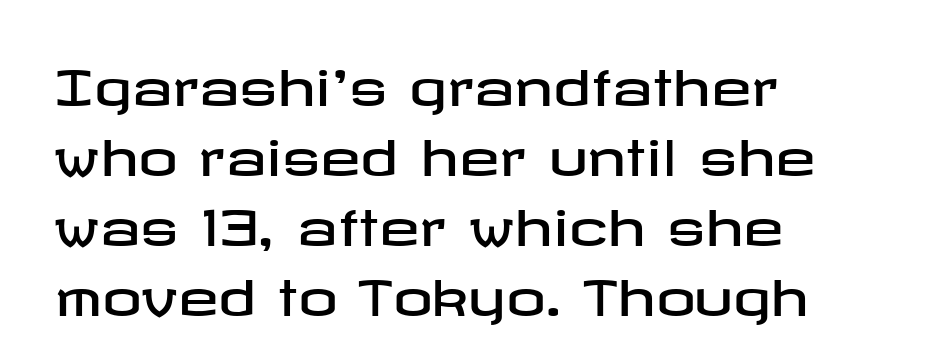
The setting favours the left margin, as ordinary paragraphs usually do. Just letters on the line, the space beneath them empty. These lines keep a tight, regular rhythm from letter to letter. Rows of type keep a routine distance in the vertical direction.
